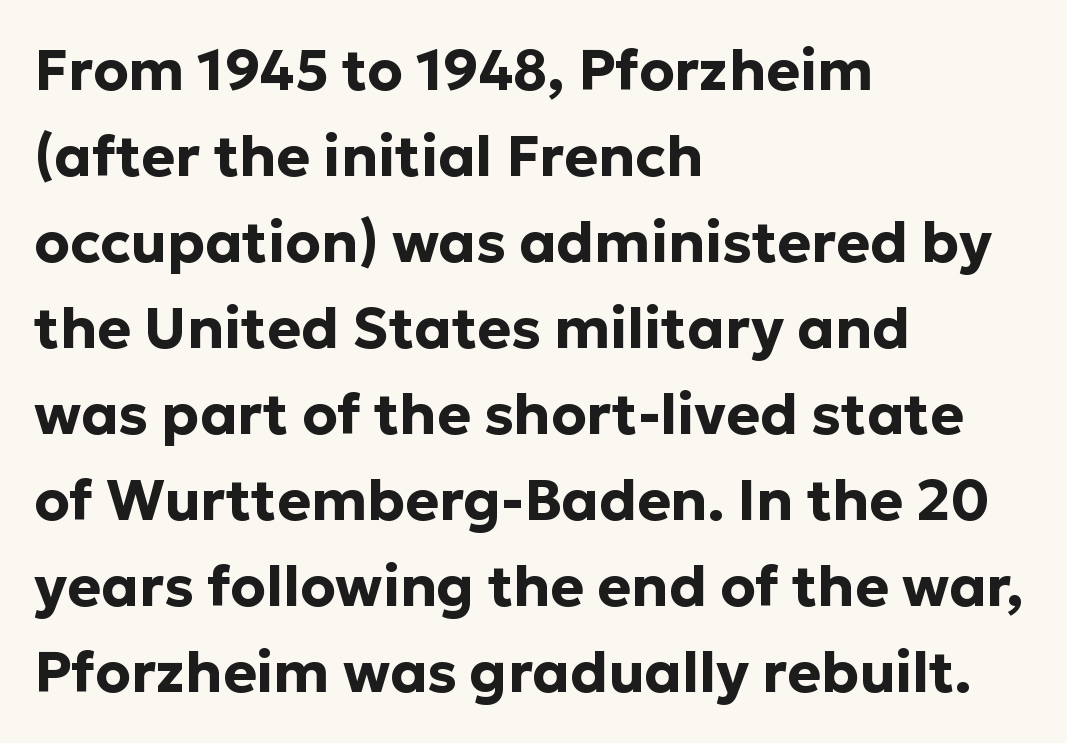
Q: Is the text bold? A: Yes.
Q: Is the text italic (slanted)? A: No, it is upright.
Q: Is the typeface a serif or a sans-serif typeface? A: Sans-serif.
Q: Is the text underlined? A: No.
Q: How is the paragraph aligned? A: Left-aligned.
Q: Is the spacing between letters normal or unusually wide? A: Normal.
Q: Is the spacing between lines tight, normal or loose? A: Normal.
Q: Width (condensed, normal, or wide)? A: Normal.
Q: Stroke contrast? A: Low.
Q: x-height? A: Medium.
Q: Monospaced? A: No.
